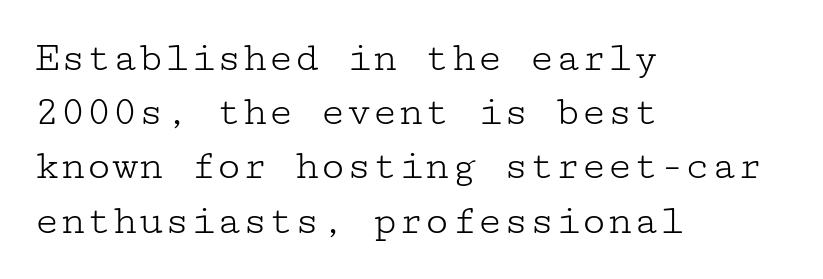
Q: Is the text bold? A: No.
Q: Is the text italic (slanted)? A: No, it is upright.
Q: Is the typeface a serif or a sans-serif typeface? A: Serif.
Q: Is the text underlined? A: No.
Q: How is the paragraph aligned? A: Left-aligned.
Q: Is the spacing between letters normal or unusually wide? A: Normal.
Q: Is the spacing between lines tight, normal or loose? A: Normal.
Q: Width (condensed, normal, or wide)? A: Wide.
Q: Stroke contrast? A: Low.
Q: x-height? A: Medium.
